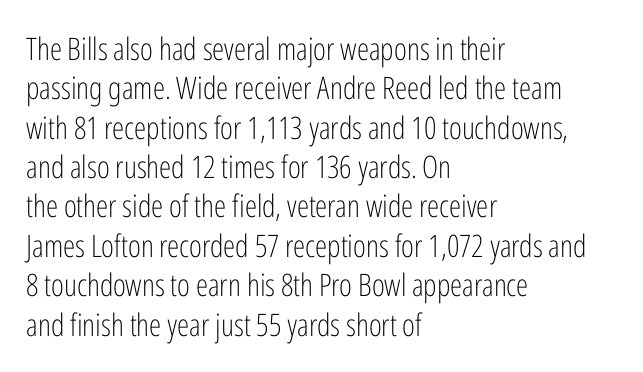
No feet cap the strokes, marking this as sans-serif type. No extra ink here — the face is not bold. The rendering uses natural spacing where letterforms have individual widths. Each row of text sits above clean, open space.
